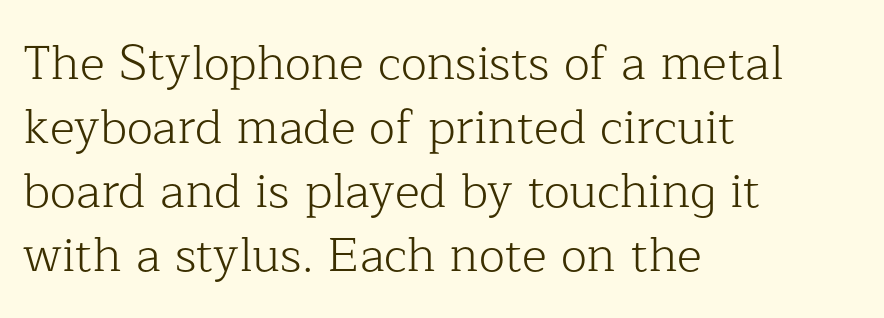
{"serif": "yes", "italic": "no", "bold": "no", "weight": "light", "width": "normal", "stroke_contrast": "low", "x_height": "medium", "monospaced": "no", "underline": "no", "align": "left", "line_spacing": "normal", "line_spacing_ratio": 1.33, "letter_spacing": "normal", "letter_spacing_em": 0.0, "glyph_px": 48}
